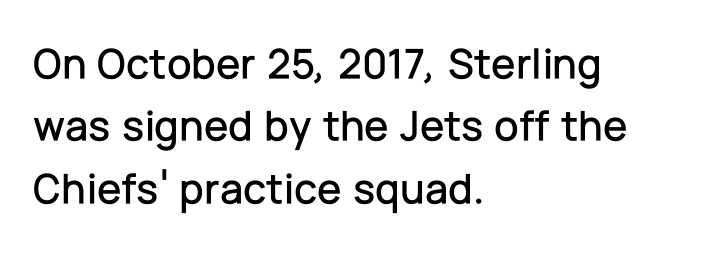
{"serif": "no", "italic": "no", "width": "normal", "stroke_contrast": "low", "x_height": "medium", "monospaced": "no", "underline": "no", "align": "left", "line_spacing": "normal", "line_spacing_ratio": 1.42, "letter_spacing": "normal", "letter_spacing_em": 0.0, "glyph_px": 44}
